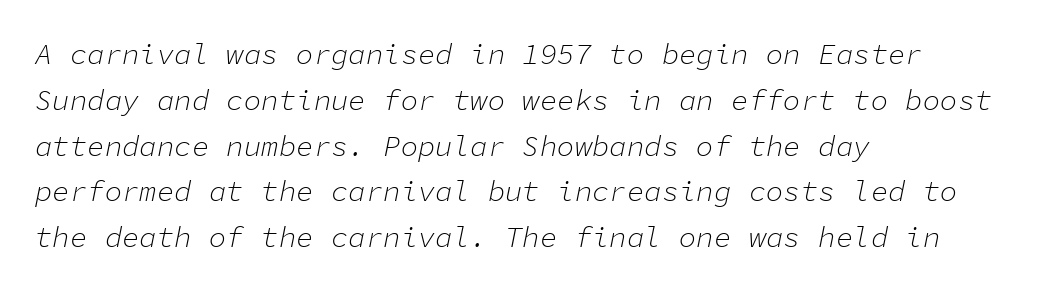
The image shows 29 px light type, italic (leaning right), monospaced; set left-aligned, normal line spacing (1.58x), normal letter spacing, not underlined; low stroke contrast and a medium x-height.
